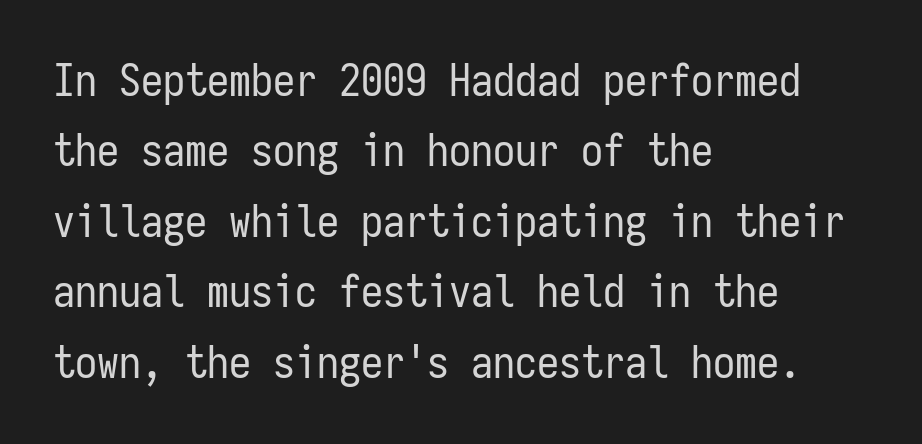
Q: Is the text bold? A: No.
Q: Is the text italic (slanted)? A: No, it is upright.
Q: Is the typeface a serif or a sans-serif typeface? A: Sans-serif.
Q: Is the text underlined? A: No.
Q: How is the paragraph aligned? A: Left-aligned.
Q: Is the spacing between letters normal or unusually wide? A: Normal.
Q: Is the spacing between lines tight, normal or loose? A: Normal.
Q: Width (condensed, normal, or wide)? A: Condensed.
Q: Stroke contrast? A: Low.
Q: x-height? A: Medium.
Q: Monospaced? A: Yes.
